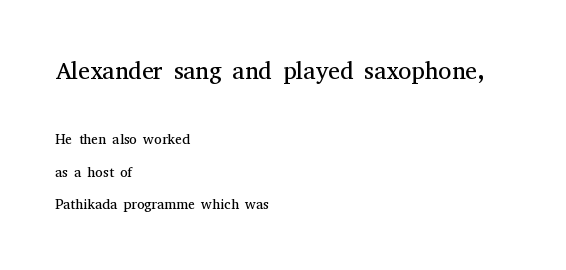
{"italic": "no", "bold": "no", "underline": "no", "align": "left", "line_spacing": "loose", "line_spacing_ratio": 2.33, "letter_spacing": "normal", "letter_spacing_em": 0.0, "larger_block": "first", "size_ratio": 1.71, "glyph_px": 24}
